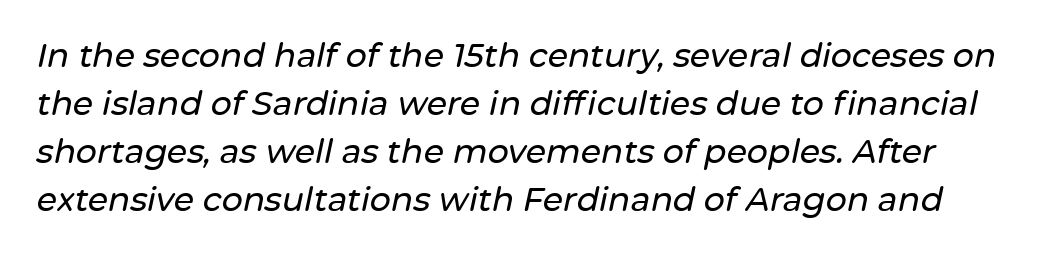
Q: Is the text italic (slanted)? A: Yes, it leans right by about 12 degrees.
Q: Is the text underlined? A: No.
Q: Is the spacing between letters normal or unusually wide? A: Normal.
Q: Is the spacing between lines tight, normal or loose? A: Normal.
Q: Width (condensed, normal, or wide)? A: Normal.
Q: Stroke contrast? A: Low.
Q: x-height? A: Medium.
Q: Monospaced? A: No.
